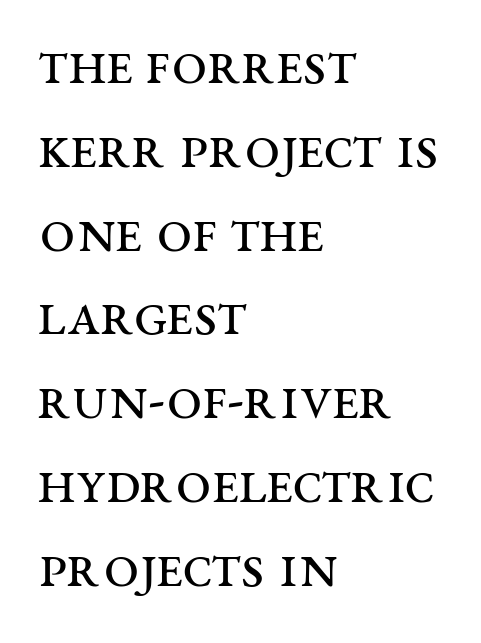
The image shows 63 px regular-weight, wide serif type, upright; set left-aligned, normal line spacing (1.33x), normal letter spacing, not underlined; medium stroke contrast and a large x-height.
